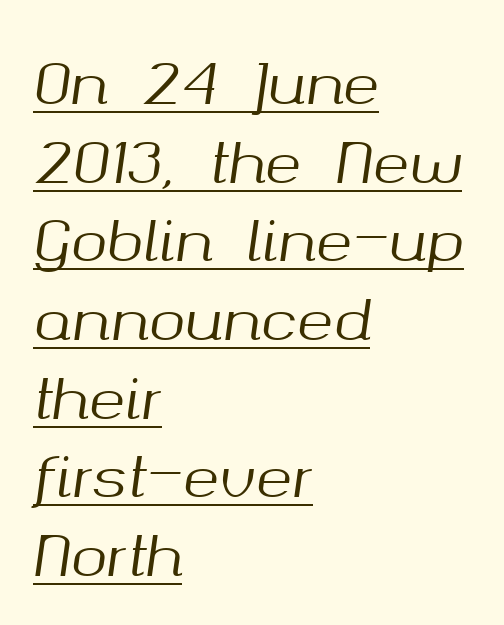
Decoration check: the copy is underlined. Line starts are locked; line ends wander. Nothing unusual about the tracking: characters are spaced as the font intends. The face used here has a pronounced slope to its letters.
